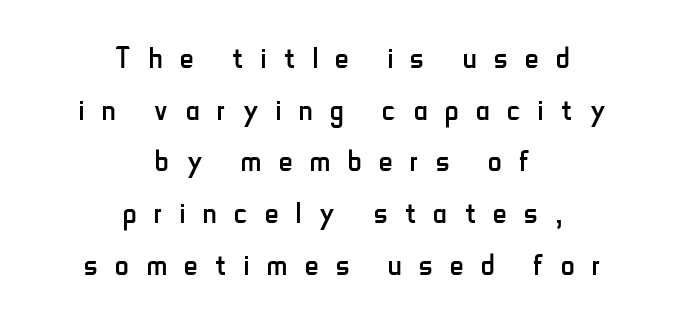
{"serif": "no", "italic": "no", "bold": "no", "weight": "regular", "width": "condensed", "stroke_contrast": "low", "x_height": "small", "monospaced": "no", "underline": "no", "align": "center", "line_spacing": "normal", "line_spacing_ratio": 1.36, "letter_spacing": "wide", "letter_spacing_em": 0.46, "glyph_px": 38}
